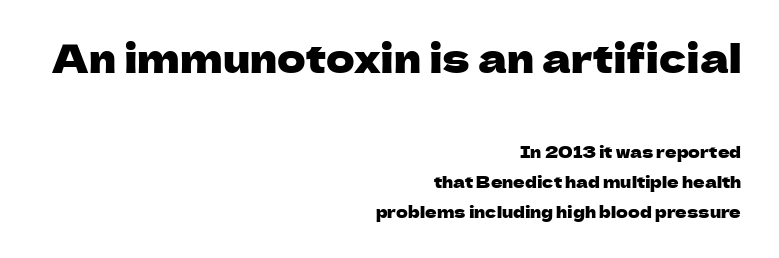
{"serif": "no", "italic": "no", "width": "normal", "stroke_contrast": "low", "x_height": "medium", "monospaced": "no", "underline": "no", "align": "right", "line_spacing_ratio": 1.88, "letter_spacing": "normal", "letter_spacing_em": 0.0, "larger_block": "first", "size_ratio": 2.44, "glyph_px": 39}
